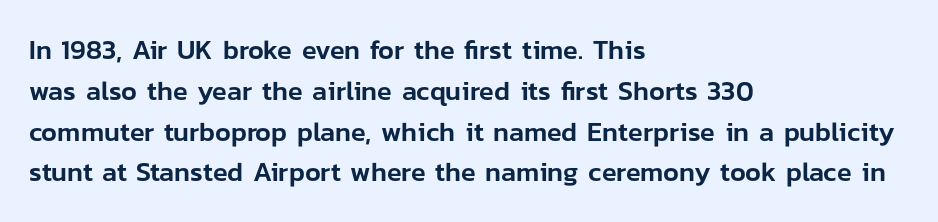
The typography opts for an upright posture over an oblique one. Descenders hang freely into open space. The rag falls on the right side of this text block. No extra tracking has been applied to these lines. Does the leading feel generous? No, just average.
